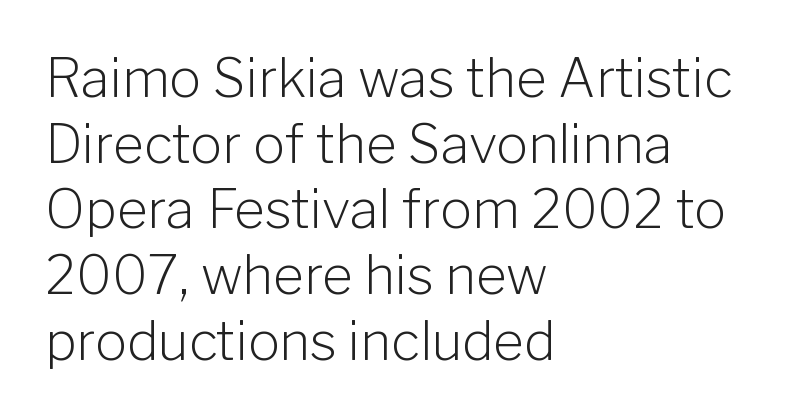
Q: Is the text bold? A: No.
Q: Is the text italic (slanted)? A: No, it is upright.
Q: Is the typeface a serif or a sans-serif typeface? A: Sans-serif.
Q: Is the text underlined? A: No.
Q: How is the paragraph aligned? A: Left-aligned.
Q: Is the spacing between letters normal or unusually wide? A: Normal.
Q: Width (condensed, normal, or wide)? A: Normal.
Q: Stroke contrast? A: Low.
Q: x-height? A: Medium.
Q: Monospaced? A: No.
